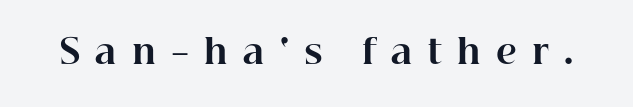
Q: Is the text bold? A: Yes.
Q: Is the text italic (slanted)? A: No, it is upright.
Q: Is the typeface a serif or a sans-serif typeface? A: Serif.
Q: Is the text underlined? A: No.
Q: Is the spacing between letters normal or unusually wide? A: Unusually wide.
Q: Width (condensed, normal, or wide)? A: Normal.
Q: Stroke contrast? A: High.
Q: x-height? A: Medium.
Q: Monospaced? A: No.
